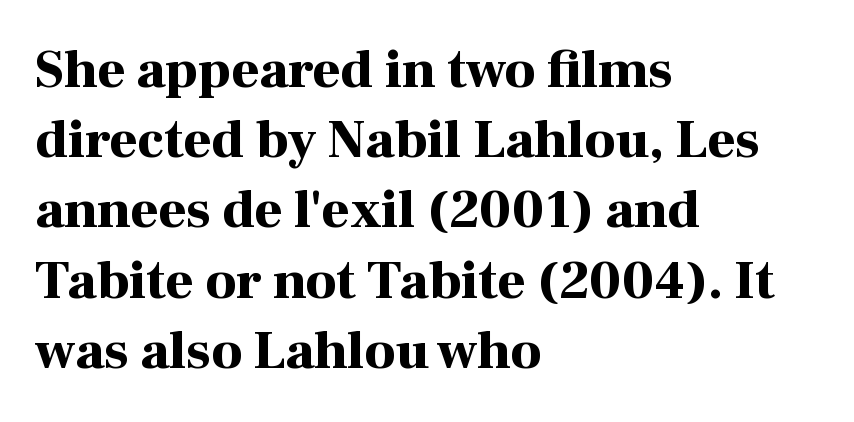
{"serif": "yes", "italic": "no", "bold": "yes", "weight": "bold", "width": "normal", "stroke_contrast": "high", "x_height": "medium", "monospaced": "no", "underline": "no", "align": "left", "line_spacing": "normal", "line_spacing_ratio": 1.3, "letter_spacing": "normal", "letter_spacing_em": 0.0, "glyph_px": 54}
